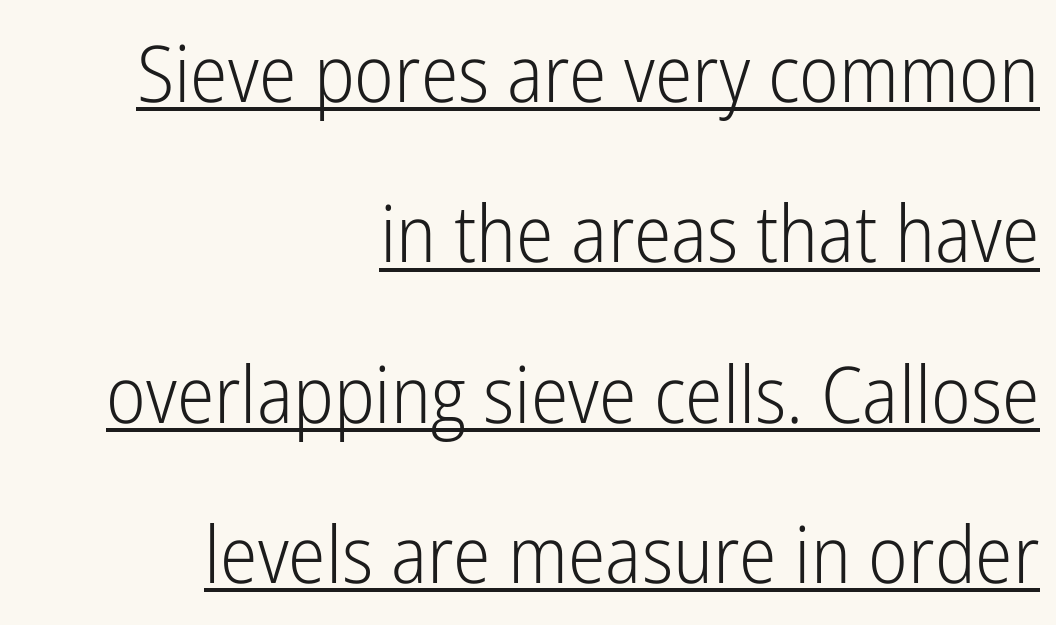
If you measured baseline to baseline, you'd find a long distance. This sample has the flowing, uneven cadence of proportional lettering. The rendering keeps characters at their native spacing. Font category for this specimen: sans-serif.
